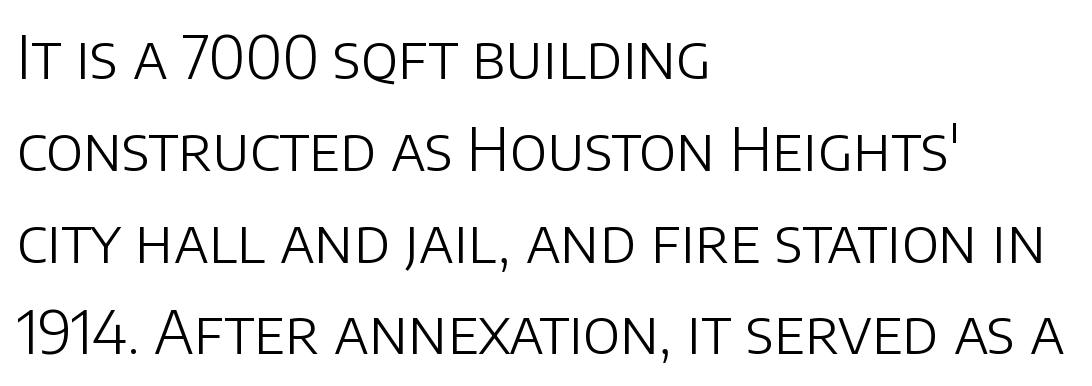
{"serif": "no", "italic": "no", "bold": "no", "weight": "light", "width": "normal", "stroke_contrast": "low", "x_height": "large", "monospaced": "no", "underline": "no", "align": "left", "line_spacing": "normal", "line_spacing_ratio": 1.53, "letter_spacing": "normal", "letter_spacing_em": 0.0, "glyph_px": 60}
